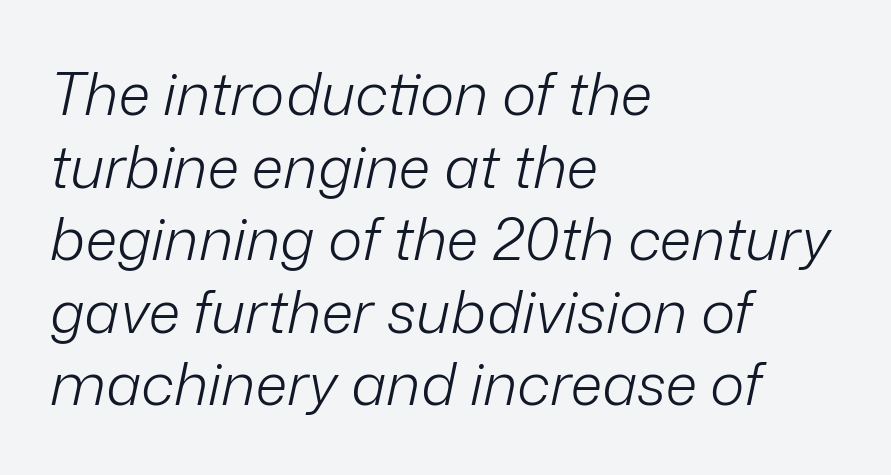
{"italic": "yes", "lean": "right", "slant_degrees": 12, "bold": "no", "weight": "light", "width": "normal", "stroke_contrast": "low", "x_height": "medium", "monospaced": "no", "underline": "no", "align": "left", "line_spacing_ratio": 1.23, "letter_spacing": "normal", "letter_spacing_em": 0.0, "glyph_px": 59}
